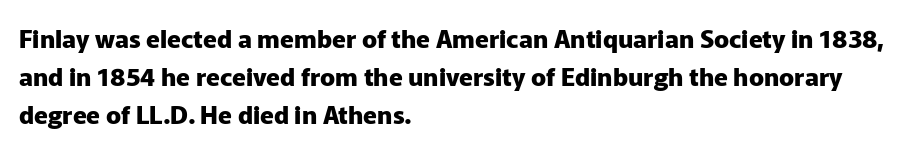
Lines of text with bare space underneath. Quick note: interline space is typical. The line texture is even and compact thanks to regular tracking. The letters stand straight up with perfectly vertical stems. I'd describe the lettering as bold — thick and assertive.
